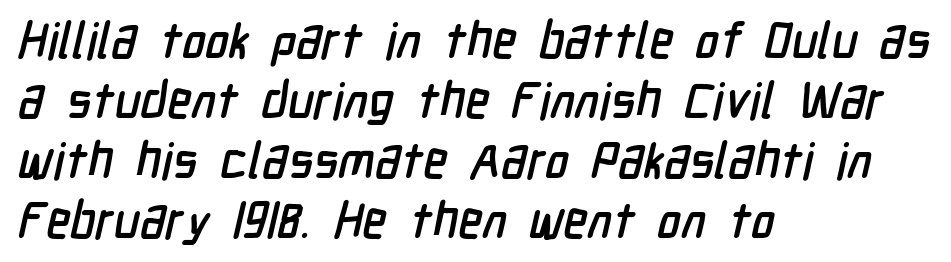
{"serif": "no", "width": "condensed", "stroke_contrast": "low", "x_height": "medium", "monospaced": "no", "underline": "no", "align": "left", "line_spacing_ratio": 1.2, "letter_spacing": "normal", "letter_spacing_em": 0.0, "glyph_px": 50}
